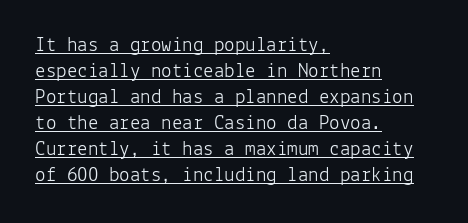
Q: Is the text bold? A: No.
Q: Is the text italic (slanted)? A: No, it is upright.
Q: Is the text underlined? A: Yes.
Q: How is the paragraph aligned? A: Left-aligned.
Q: Is the spacing between letters normal or unusually wide? A: Normal.
